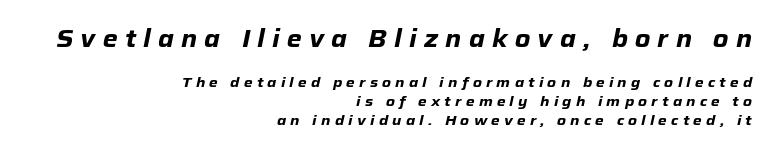
The image shows 24 px bold type, italic (leaning right); set right-aligned, normal line spacing (1.37x), unusually wide letter spacing (+0.3 em), not underlined; the first (top) block is 1.71x larger.
